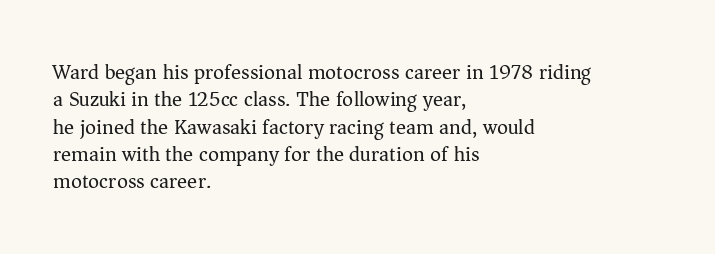
The image shows 21 px text type, upright; set left-aligned, normal line spacing (1.3x), normal letter spacing, not underlined.
